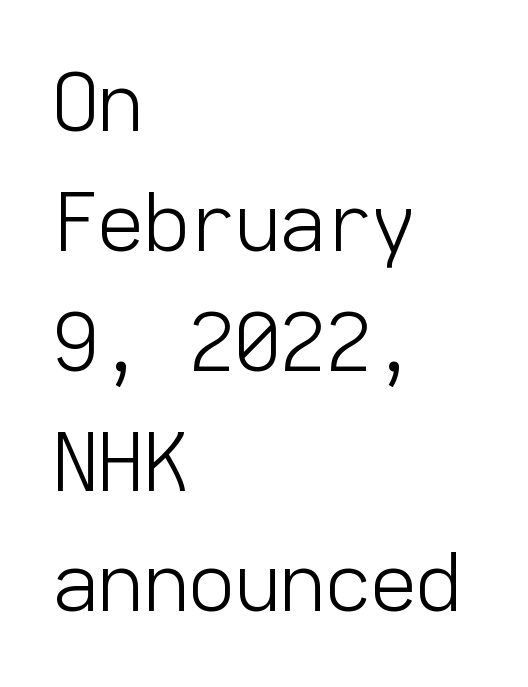
The image shows 79 px light sans-serif type, upright, monospaced; set left-aligned, normal line spacing (1.52x), normal letter spacing, not underlined; low stroke contrast and a medium x-height.
